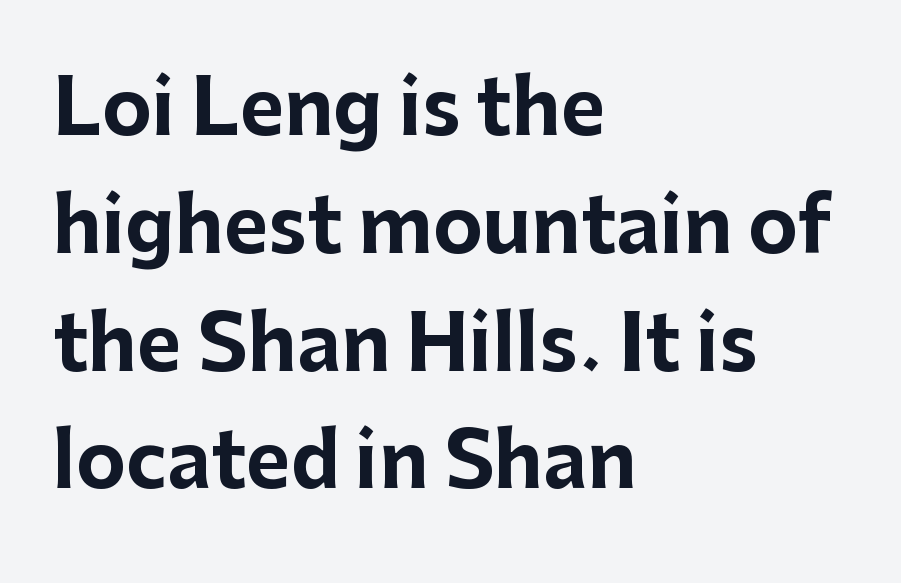
The image shows 76 px bold sans-serif type, upright; set left-aligned, normal line spacing (1.55x), normal letter spacing, not underlined; low stroke contrast and a medium x-height.
